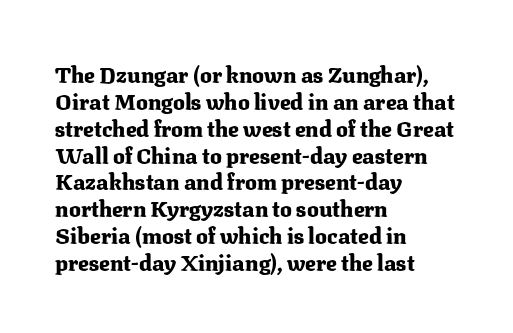
{"italic": "no", "bold": "yes", "underline": "no", "align": "left", "line_spacing_ratio": 1.22, "letter_spacing": "normal", "letter_spacing_em": 0.0, "glyph_px": 22}
